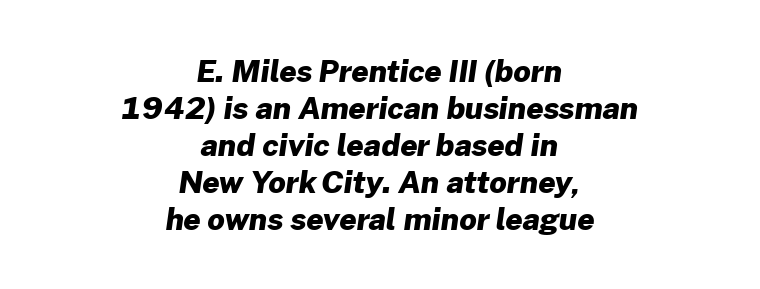
Q: Is the text bold? A: Yes.
Q: Is the typeface a serif or a sans-serif typeface? A: Sans-serif.
Q: Is the text underlined? A: No.
Q: How is the paragraph aligned? A: Centered.
Q: Is the spacing between letters normal or unusually wide? A: Normal.
Q: Width (condensed, normal, or wide)? A: Normal.
Q: Stroke contrast? A: Low.
Q: x-height? A: Medium.
Q: Monospaced? A: No.
